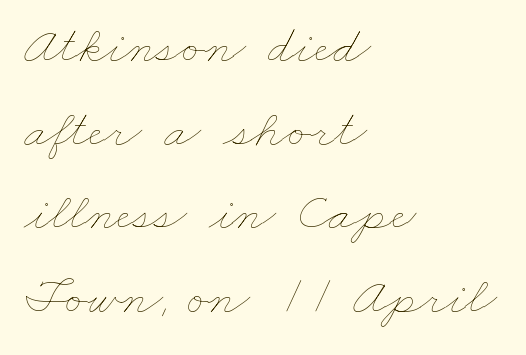
The image shows 54 px thin, wide type; set left-aligned, normal line spacing (1.55x), normal letter spacing, not underlined; low stroke contrast and a small x-height.
